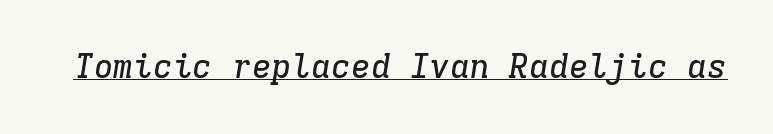
Q: Is the text italic (slanted)? A: Yes, it leans right by about 9 degrees.
Q: Is the typeface a serif or a sans-serif typeface? A: Serif.
Q: Is the text underlined? A: Yes.
Q: Is the spacing between letters normal or unusually wide? A: Normal.
Q: Width (condensed, normal, or wide)? A: Normal.
Q: Stroke contrast? A: Low.
Q: x-height? A: Medium.
Q: Monospaced? A: Yes.
